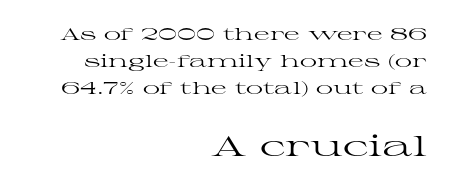
{"serif": "yes", "italic": "no", "bold": "no", "weight": "regular", "width": "wide", "stroke_contrast": "high", "x_height": "medium", "monospaced": "no", "underline": "no", "align": "right", "line_spacing": "normal", "line_spacing_ratio": 1.59, "letter_spacing": "normal", "letter_spacing_em": 0.0, "larger_block": "second", "size_ratio": 1.71, "glyph_px": 29}
